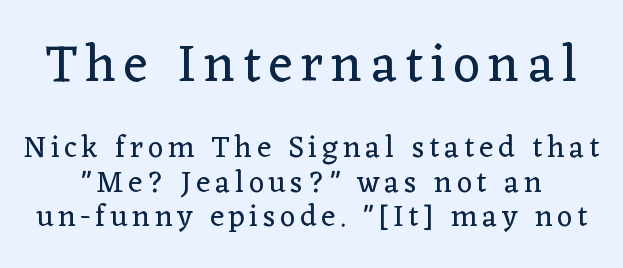
{"serif": "yes", "italic": "no", "bold": "no", "weight": "regular", "width": "normal", "stroke_contrast": "low", "x_height": "medium", "monospaced": "no", "underline": "no", "line_spacing": "tight", "line_spacing_ratio": 1.15, "larger_block": "first", "size_ratio": 1.73, "glyph_px": 52}
